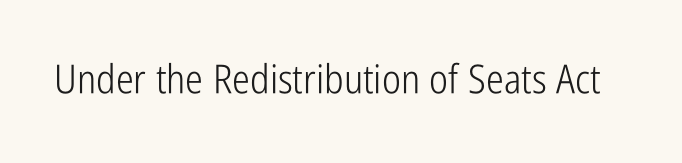
The image shows 40 px light, condensed sans-serif type, upright; set normal letter spacing, not underlined; low stroke contrast and a medium x-height.
